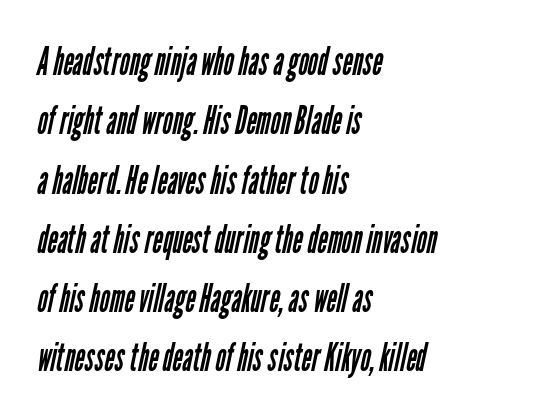
Q: Is the text bold? A: No.
Q: Is the typeface a serif or a sans-serif typeface? A: Sans-serif.
Q: Is the text underlined? A: No.
Q: How is the paragraph aligned? A: Left-aligned.
Q: Is the spacing between letters normal or unusually wide? A: Normal.
Q: Is the spacing between lines tight, normal or loose? A: Normal.
Q: Width (condensed, normal, or wide)? A: Condensed.
Q: Stroke contrast? A: Low.
Q: x-height? A: Medium.
Q: Monospaced? A: No.
